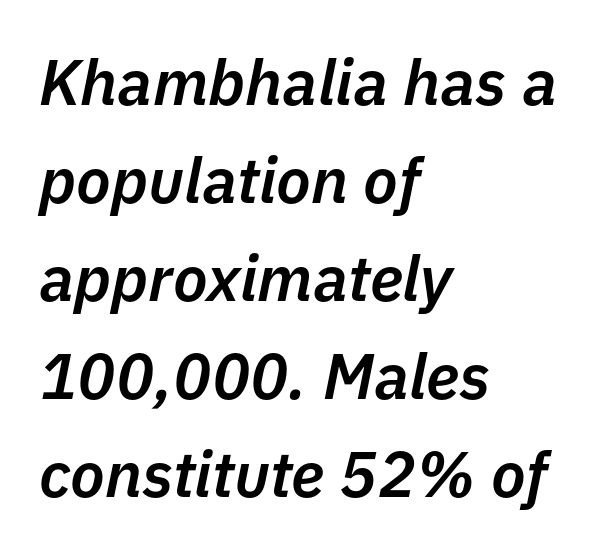
The image shows 64 px semibold type, italic (leaning right); set left-aligned, normal line spacing (1.53x), normal letter spacing, not underlined; low stroke contrast and a medium x-height.
